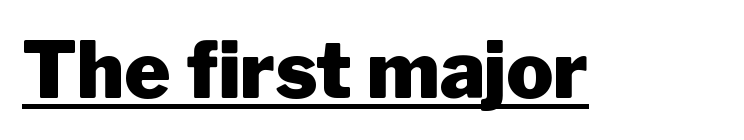
{"serif": "no", "italic": "no", "bold": "yes", "weight": "heavy", "width": "normal", "stroke_contrast": "low", "x_height": "medium", "monospaced": "no", "underline": "yes", "letter_spacing": "normal", "letter_spacing_em": 0.0, "glyph_px": 78}
